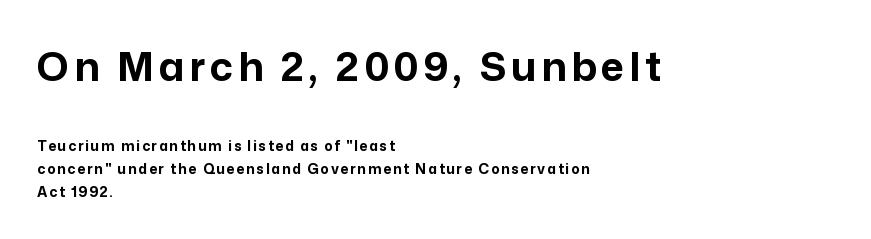
The baseline area is clear. Every character sits straight up, as roman type does. Note: larger setting up top, smaller setting below. Is this a sans? Yes — the strokes have no serifs.
